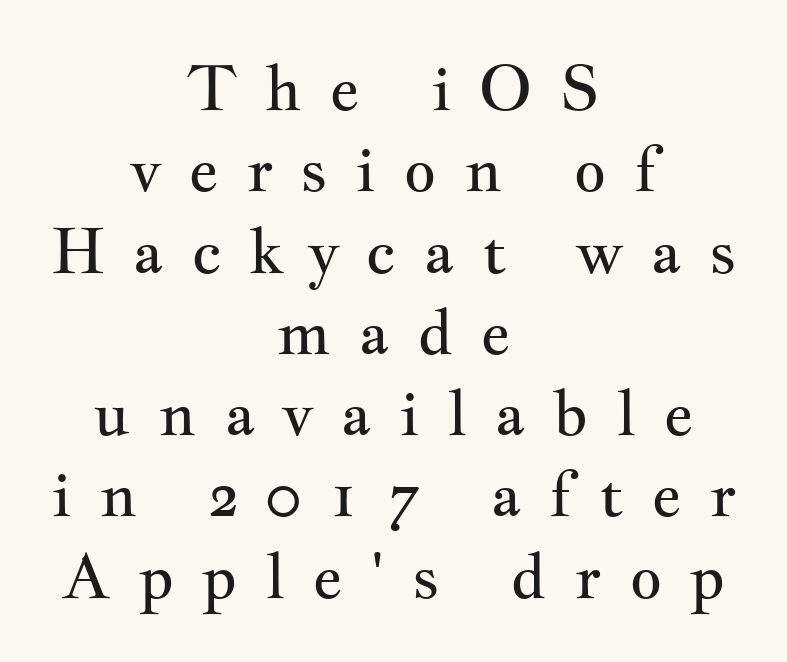
The image shows 63 px regular-weight, wide serif type, upright; set centered, normal line spacing (1.29x), unusually wide letter spacing (+0.43 em), not underlined; medium stroke contrast and a small x-height.
